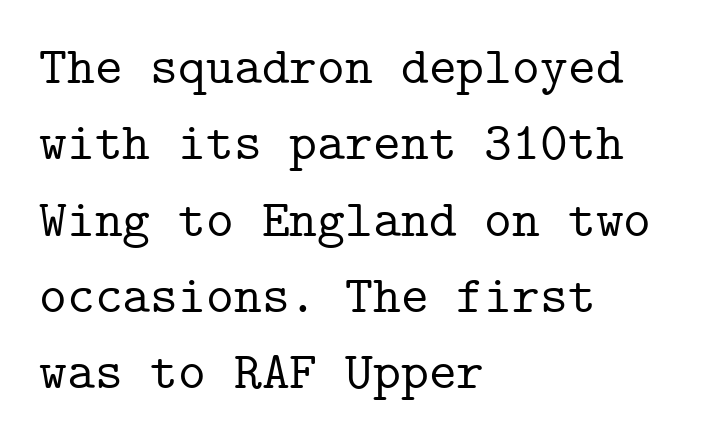
The image shows 53 px serif type, upright, monospaced; set left-aligned, normal line spacing (1.44x), normal letter spacing, not underlined; low stroke contrast and a medium x-height.
